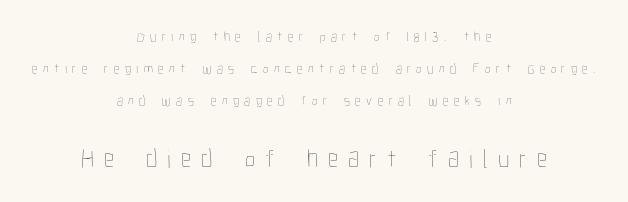
Q: Is the text bold? A: No.
Q: Is the text italic (slanted)? A: No, it is upright.
Q: Is the text underlined? A: No.
Q: How is the paragraph aligned? A: Centered.
Q: Is the spacing between letters normal or unusually wide? A: Unusually wide.
Q: Is the spacing between lines tight, normal or loose? A: Loose.
Q: Which block of text is set in a larger size, the first (top) or the second (bottom)? A: The second (bottom) one.
